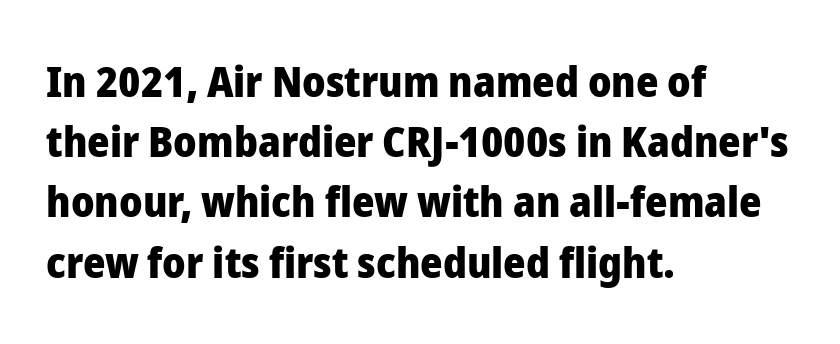
Posture: straight, roman, zero tilt. Each glyph is drawn with heavy, bold strokes. Default kerning and tracking; the words read as compact shapes. Successive baselines arrive at the customary interval. Unmarked baselines from the first word to the last.
